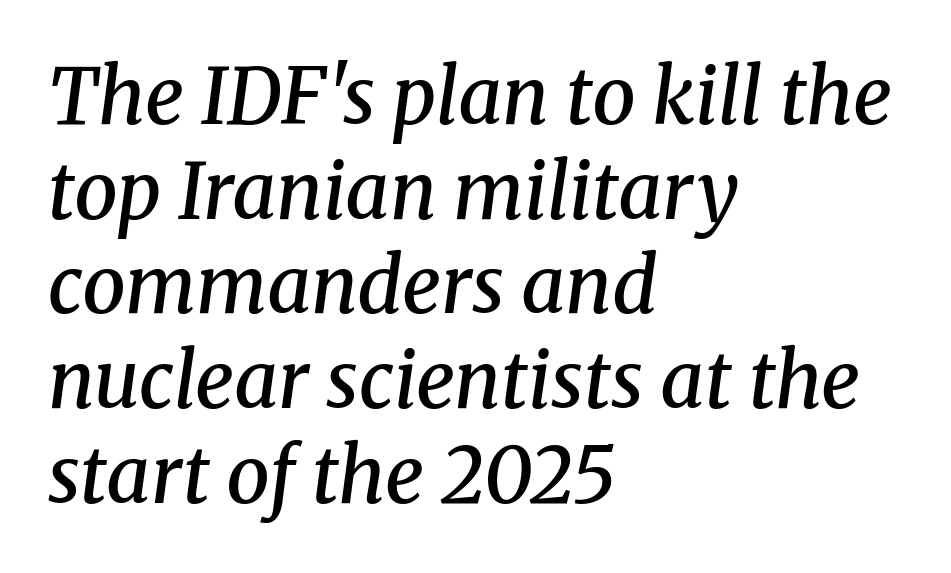
{"serif": "yes", "italic": "yes", "lean": "right", "slant_degrees": 8, "bold": "semi", "weight": "semibold", "width": "normal", "stroke_contrast": "medium", "x_height": "medium", "monospaced": "no", "underline": "no", "align": "left", "line_spacing_ratio": 1.23, "letter_spacing": "normal", "letter_spacing_em": 0.0, "glyph_px": 77}
